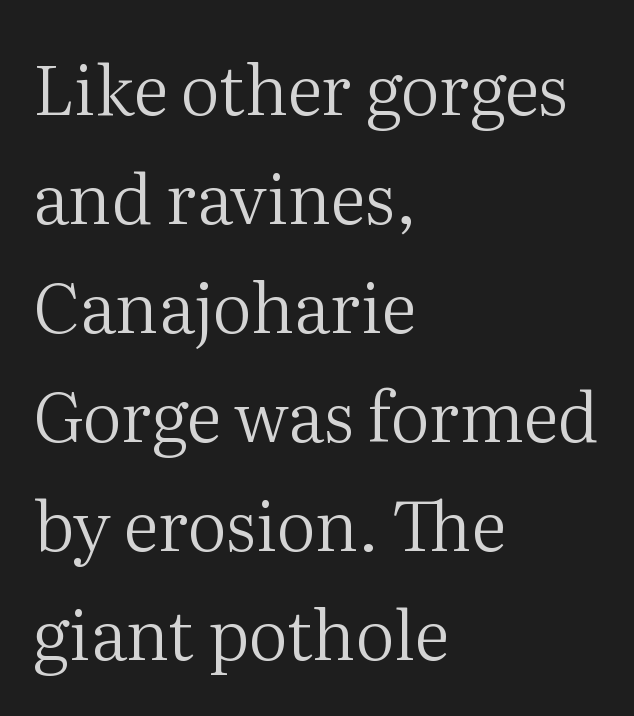
{"serif": "yes", "italic": "no", "bold": "no", "weight": "regular", "width": "normal", "stroke_contrast": "medium", "x_height": "medium", "monospaced": "no", "underline": "no", "align": "left", "line_spacing": "normal", "line_spacing_ratio": 1.58, "letter_spacing": "normal", "letter_spacing_em": 0.0, "glyph_px": 69}
